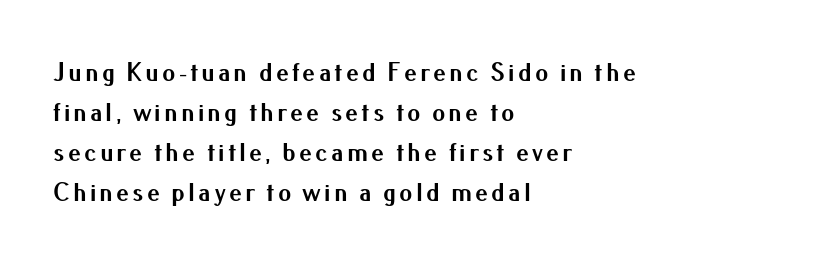
Q: Is the text bold? A: Yes.
Q: Is the text italic (slanted)? A: No, it is upright.
Q: Is the text underlined? A: No.
Q: How is the paragraph aligned? A: Left-aligned.
Q: Is the spacing between lines tight, normal or loose? A: Normal.
